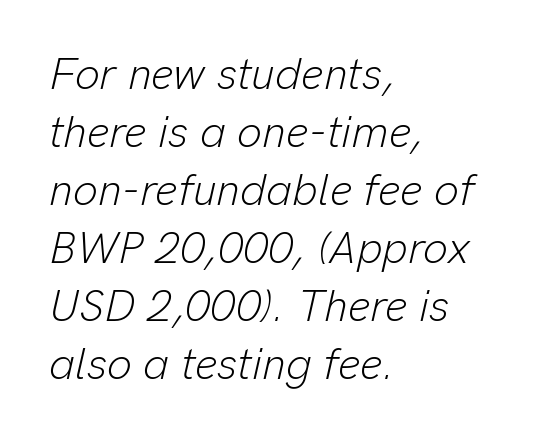
Q: Is the text bold? A: No.
Q: Is the text italic (slanted)? A: Yes, it leans right by about 13 degrees.
Q: Is the text underlined? A: No.
Q: How is the paragraph aligned? A: Left-aligned.
Q: Is the spacing between letters normal or unusually wide? A: Normal.
Q: Is the spacing between lines tight, normal or loose? A: Normal.
Q: Width (condensed, normal, or wide)? A: Normal.
Q: Stroke contrast? A: Low.
Q: x-height? A: Medium.
Q: Monospaced? A: No.
